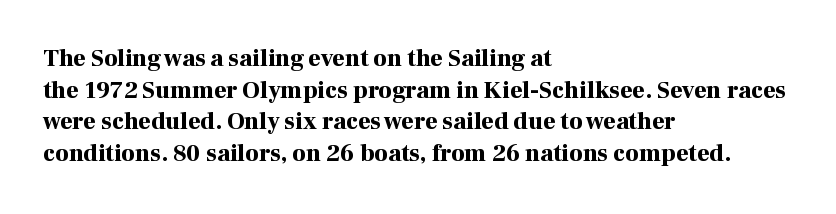
{"italic": "no", "bold": "yes", "underline": "no", "align": "left", "line_spacing": "normal", "line_spacing_ratio": 1.32, "letter_spacing": "normal", "letter_spacing_em": 0.0, "glyph_px": 24}
